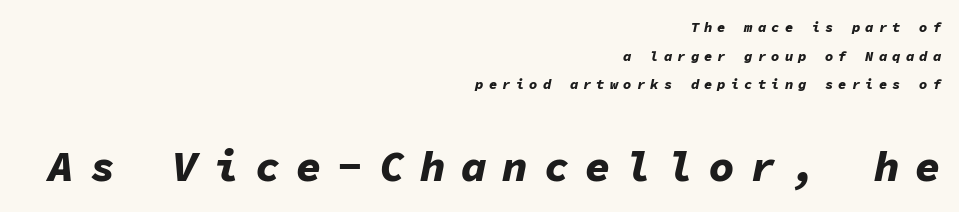
{"italic": "yes", "lean": "right", "slant_degrees": 11, "bold": "yes", "weight": "bold", "width": "normal", "stroke_contrast": "low", "x_height": "medium", "monospaced": "yes", "underline": "no", "align": "right", "line_spacing": "loose", "line_spacing_ratio": 2.05, "letter_spacing": "wide", "letter_spacing_em": 0.36, "larger_block": "second", "size_ratio": 3.07, "glyph_px": 43}
